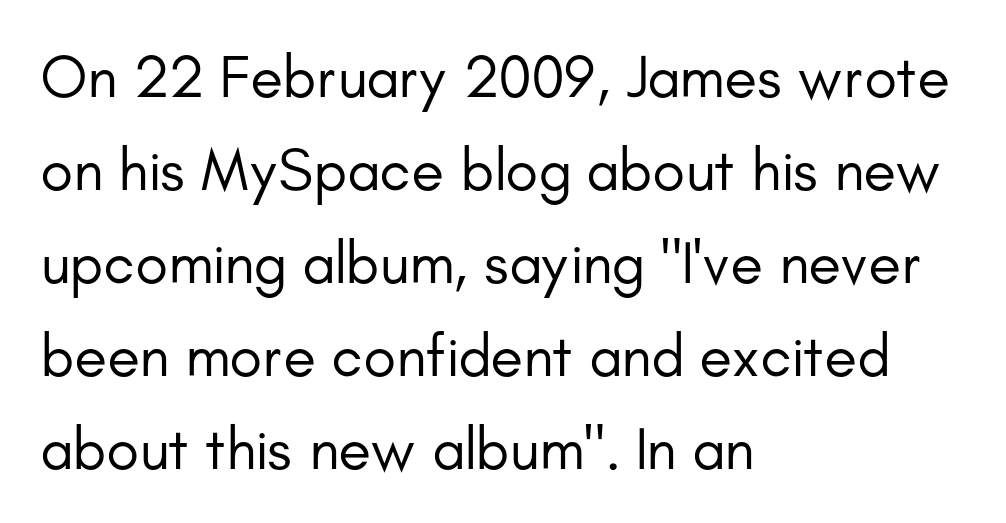
Has an underline been added? It has not. Tracking here is standard; glyphs follow each other at the usual distance. Is the type heavy? It reads as light-to-regular instead. Notice how the stems are strictly vertical — no italics here. The ragged edge is on the right, which tells us the setting is flush left. The glyphs in this specimen are sans serif.
